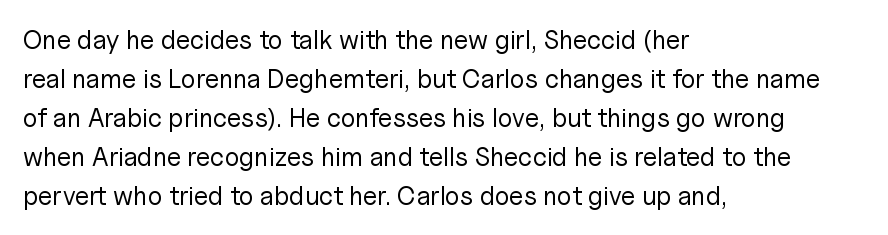
The image shows 26 px text type, upright; set left-aligned, normal line spacing (1.5x), normal letter spacing, not underlined.
